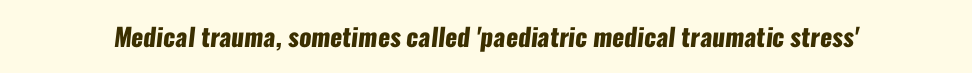
{"bold": "yes", "underline": "no", "letter_spacing": "normal", "letter_spacing_em": 0.0, "glyph_px": 25}
